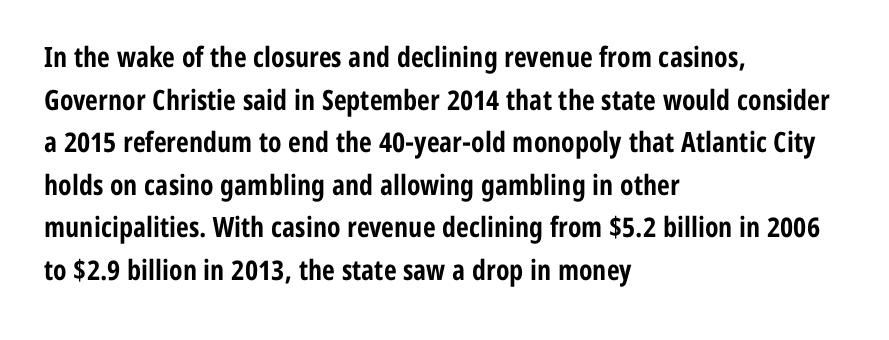
Q: Is the text bold? A: Yes.
Q: Is the text italic (slanted)? A: No, it is upright.
Q: Is the typeface a serif or a sans-serif typeface? A: Sans-serif.
Q: Is the text underlined? A: No.
Q: How is the paragraph aligned? A: Left-aligned.
Q: Is the spacing between letters normal or unusually wide? A: Normal.
Q: Is the spacing between lines tight, normal or loose? A: Normal.
Q: Width (condensed, normal, or wide)? A: Condensed.
Q: Stroke contrast? A: Low.
Q: x-height? A: Medium.
Q: Monospaced? A: No.
